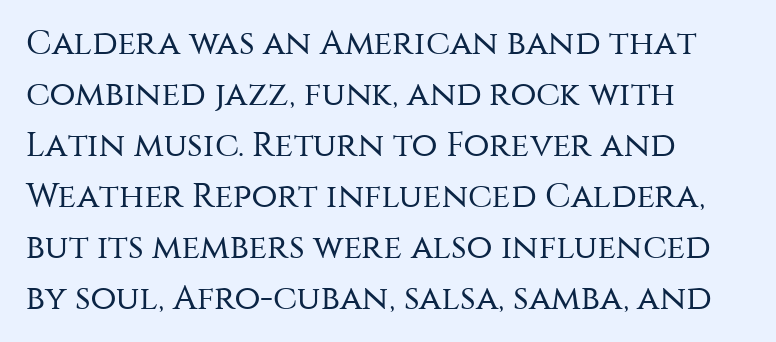
Q: Is the text bold? A: No.
Q: Is the text italic (slanted)? A: No, it is upright.
Q: Is the typeface a serif or a sans-serif typeface? A: Sans-serif.
Q: Is the text underlined? A: No.
Q: How is the paragraph aligned? A: Left-aligned.
Q: Is the spacing between letters normal or unusually wide? A: Normal.
Q: Is the spacing between lines tight, normal or loose? A: Normal.
Q: Width (condensed, normal, or wide)? A: Normal.
Q: Stroke contrast? A: Medium.
Q: x-height? A: Large.
Q: Monospaced? A: No.
